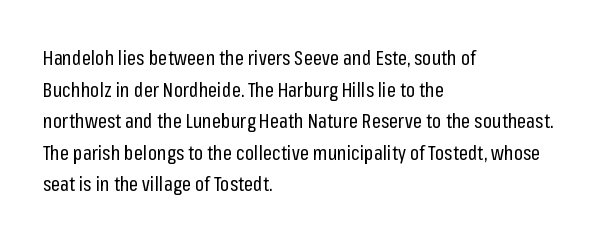
The image shows 20 px text type, upright; set left-aligned, normal line spacing (1.58x), normal letter spacing, not underlined.
